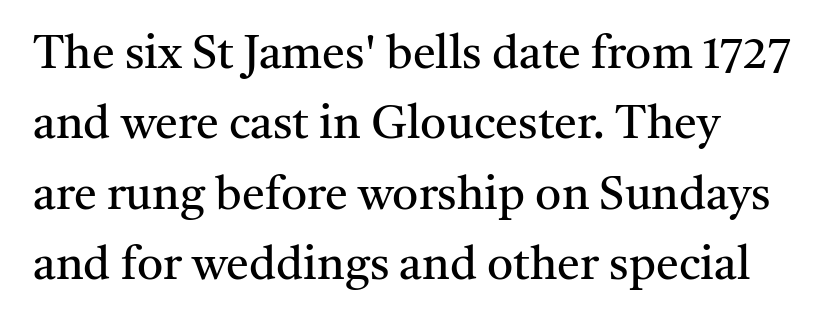
The image shows 46 px regular-weight serif type, upright; set normal line spacing (1.53x), normal letter spacing, not underlined; medium stroke contrast and a medium x-height.
